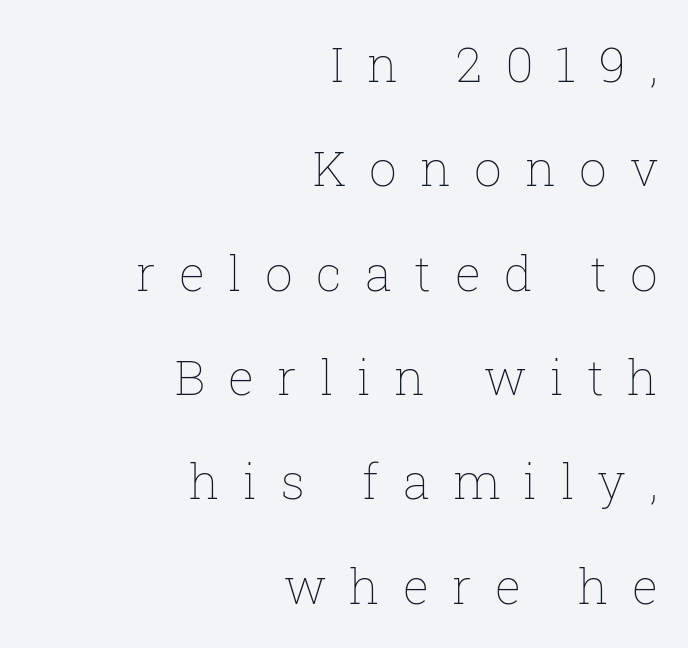
{"italic": "no", "bold": "no", "weight": "thin", "width": "normal", "stroke_contrast": "low", "x_height": "medium", "monospaced": "no", "underline": "no", "align": "right", "line_spacing": "loose", "line_spacing_ratio": 2.13, "letter_spacing": "wide", "letter_spacing_em": 0.47, "glyph_px": 49}
